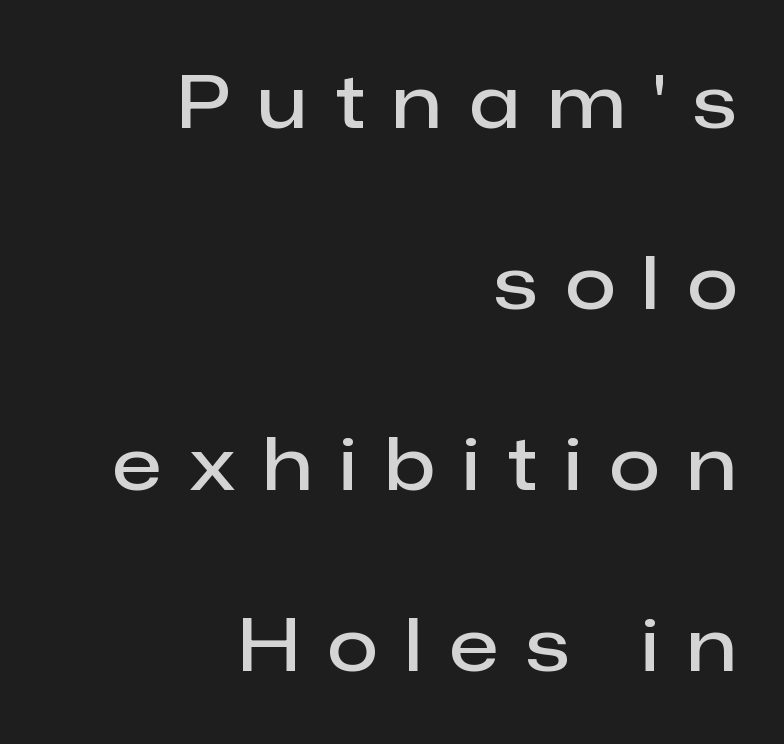
The image shows 73 px semibold sans-serif type, upright; set right-aligned, loose line spacing (2.48x), unusually wide letter spacing (+0.39 em), not underlined; low stroke contrast and a medium x-height.
